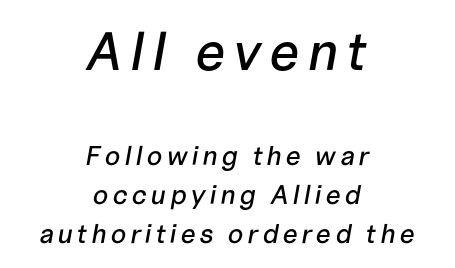
{"italic": "yes", "lean": "right", "slant_degrees": 10, "width": "normal", "stroke_contrast": "low", "x_height": "medium", "monospaced": "no", "underline": "no", "align": "center", "line_spacing": "normal", "line_spacing_ratio": 1.44, "larger_block": "first", "size_ratio": 2.0, "glyph_px": 54}
